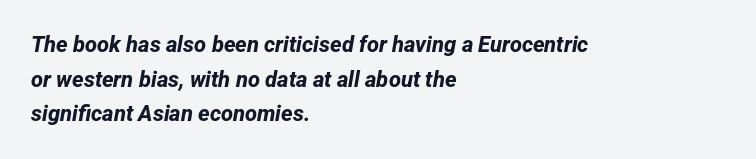
{"bold": "yes", "underline": "no", "align": "left", "line_spacing": "normal", "line_spacing_ratio": 1.57, "letter_spacing": "normal", "letter_spacing_em": 0.0, "glyph_px": 22}
